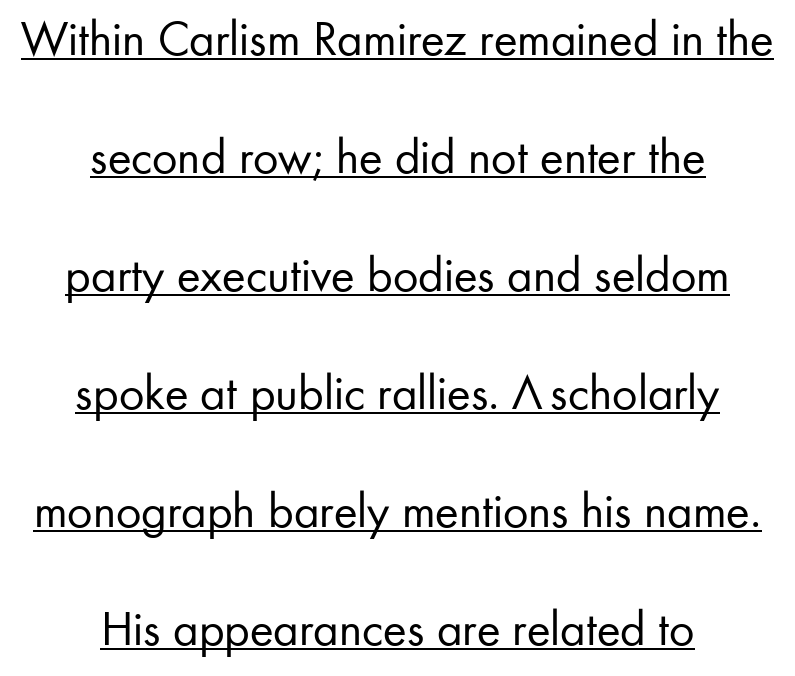
{"serif": "no", "italic": "no", "bold": "no", "weight": "regular", "width": "normal", "stroke_contrast": "low", "x_height": "small", "monospaced": "no", "underline": "yes", "align": "center", "line_spacing": "loose", "line_spacing_ratio": 2.36, "letter_spacing": "normal", "letter_spacing_em": 0.0, "glyph_px": 50}
